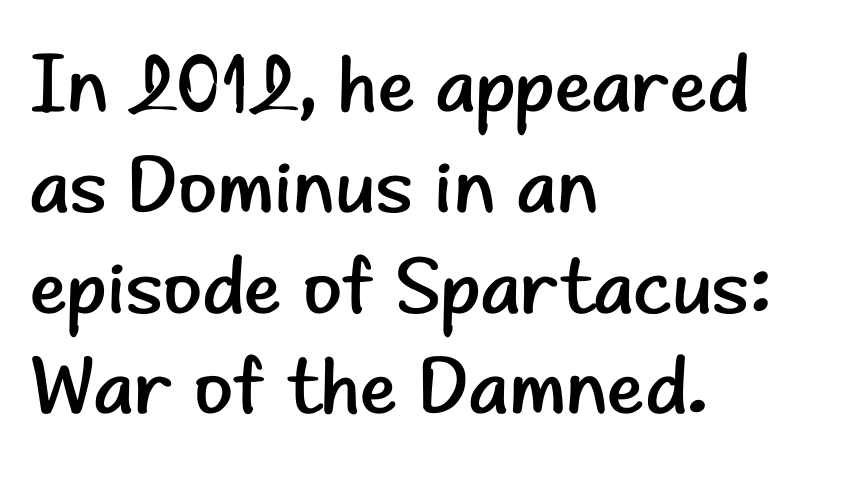
Stems and bowls with no extra thickness — not bold. This sample keeps an unexceptional amount of space between lines. A roman cut, with each character standing at attention. The paragraph has a hard left edge and a soft right edge. Think of a printed novel: that variable character pitch is what you see here.
